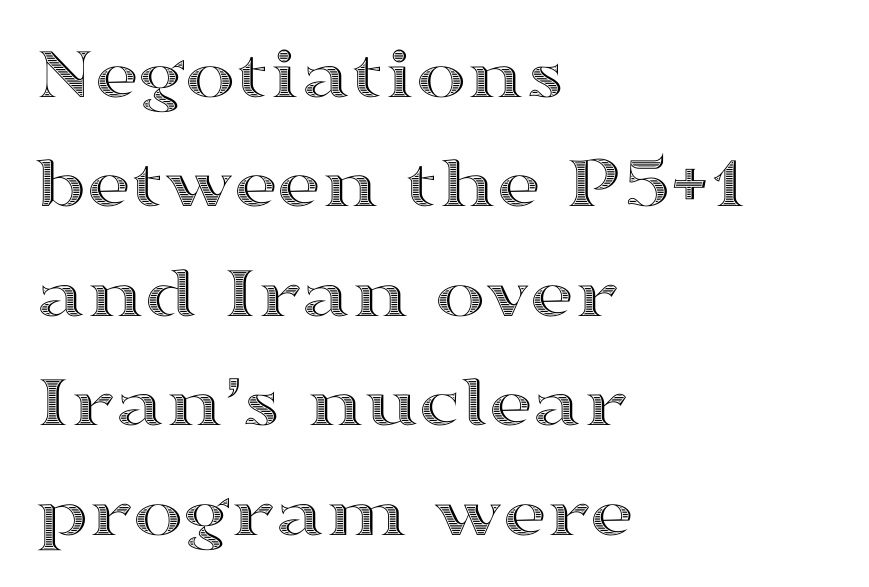
Q: Is the text italic (slanted)? A: No, it is upright.
Q: Is the text underlined? A: No.
Q: How is the paragraph aligned? A: Left-aligned.
Q: Is the spacing between letters normal or unusually wide? A: Normal.
Q: Is the spacing between lines tight, normal or loose? A: Normal.
Q: Width (condensed, normal, or wide)? A: Wide.
Q: x-height? A: Medium.
Q: Monospaced? A: No.
